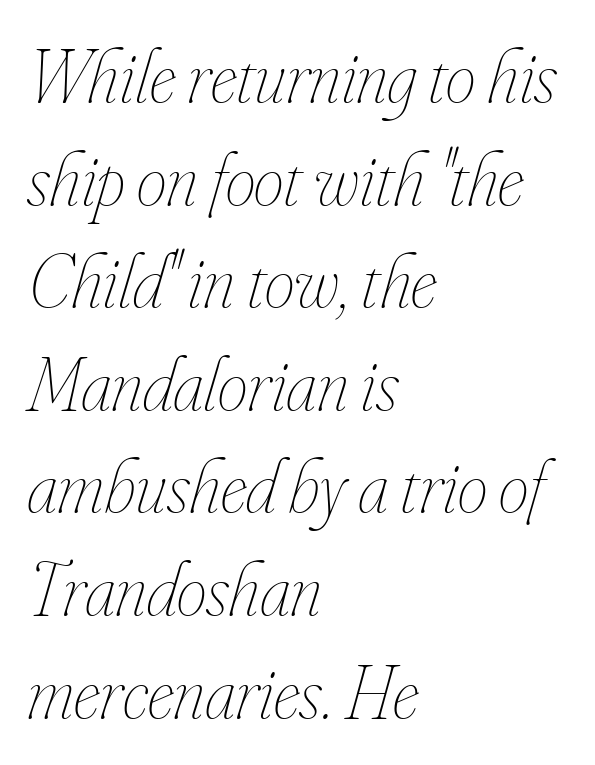
{"italic": "yes", "lean": "right", "slant_degrees": 16, "bold": "no", "weight": "thin", "width": "condensed", "stroke_contrast": "low", "x_height": "small", "monospaced": "no", "underline": "no", "align": "left", "line_spacing": "normal", "line_spacing_ratio": 1.35, "letter_spacing": "normal", "letter_spacing_em": 0.0, "glyph_px": 76}
